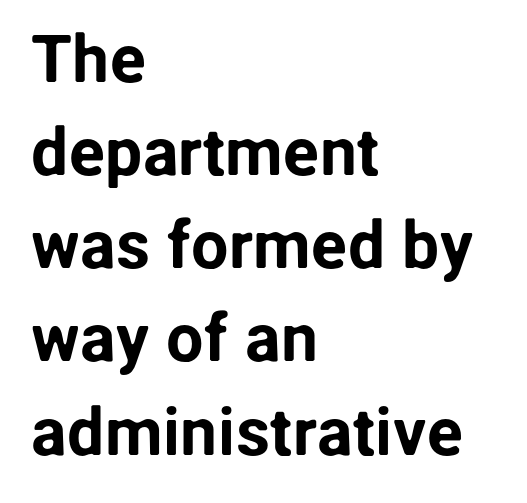
{"serif": "no", "italic": "no", "width": "normal", "stroke_contrast": "low", "x_height": "medium", "monospaced": "no", "underline": "no", "align": "left", "line_spacing": "normal", "line_spacing_ratio": 1.39, "letter_spacing": "normal", "letter_spacing_em": 0.0, "glyph_px": 67}
